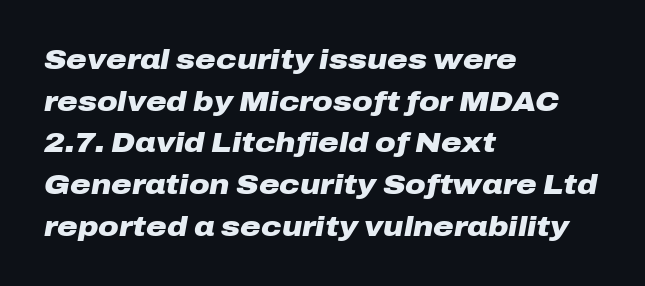
Q: Is the text bold? A: Yes.
Q: Is the text italic (slanted)? A: Yes, it leans right by about 10 degrees.
Q: Is the text underlined? A: No.
Q: How is the paragraph aligned? A: Left-aligned.
Q: Is the spacing between letters normal or unusually wide? A: Normal.
Q: Is the spacing between lines tight, normal or loose? A: Normal.
Q: Width (condensed, normal, or wide)? A: Wide.
Q: Stroke contrast? A: Low.
Q: x-height? A: Medium.
Q: Monospaced? A: No.
